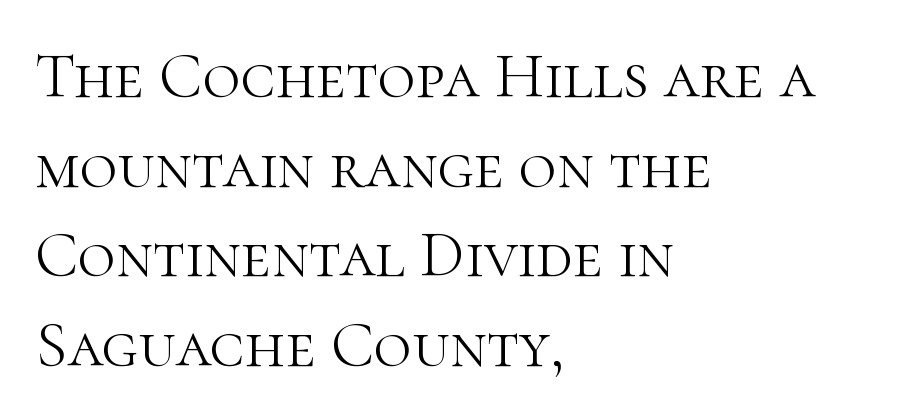
Looks like regular typesetting: each glyph gets only the width it needs. The lettering stays uniformly vertical, giving the passage a roman look. Characters follow at the spacing the type designer built in. Quick note: interline space is typical. Serifs: yes, visible at the terminals of the letterforms.
